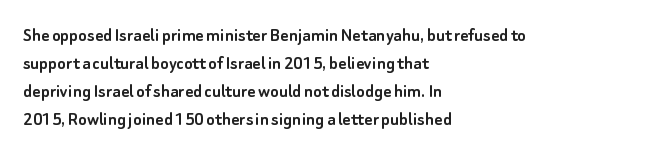
Q: Is the text italic (slanted)? A: No, it is upright.
Q: Is the text underlined? A: No.
Q: How is the paragraph aligned? A: Left-aligned.
Q: Is the spacing between letters normal or unusually wide? A: Normal.
Q: Is the spacing between lines tight, normal or loose? A: Normal.
